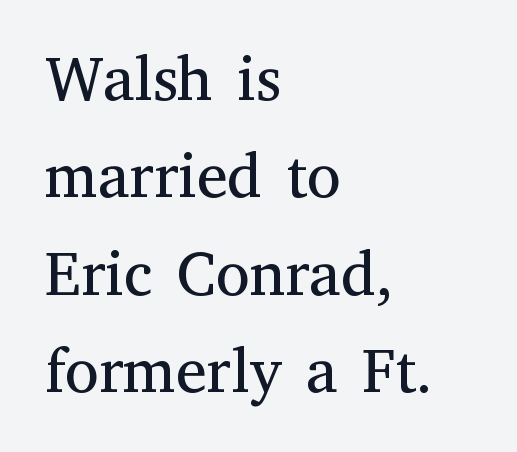
The image shows 62 px regular-weight serif type, upright; set left-aligned, normal line spacing (1.57x), normal letter spacing, not underlined; medium stroke contrast and a medium x-height.
